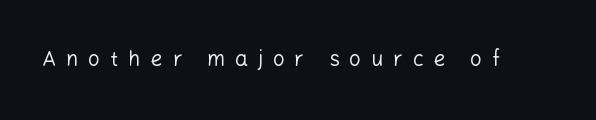
The image shows 21 px text type, upright; set unusually wide letter spacing (+0.47 em), not underlined.
